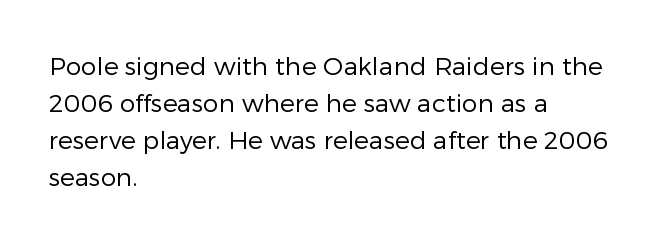
{"italic": "no", "bold": "no", "underline": "no", "align": "left", "line_spacing": "normal", "line_spacing_ratio": 1.48, "letter_spacing": "normal", "letter_spacing_em": 0.0, "glyph_px": 25}
